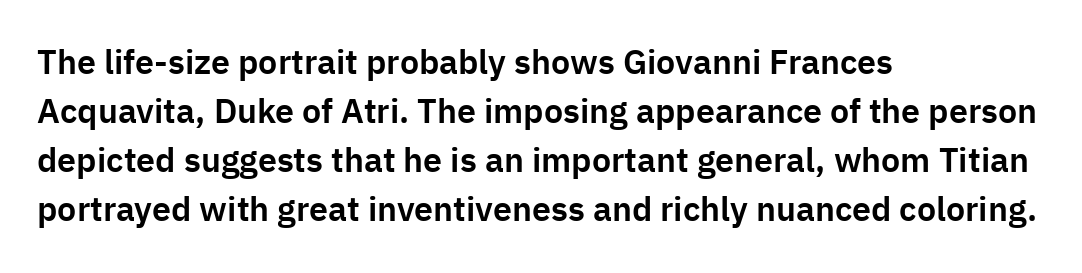
Q: Is the text italic (slanted)? A: No, it is upright.
Q: Is the typeface a serif or a sans-serif typeface? A: Sans-serif.
Q: Is the text underlined? A: No.
Q: How is the paragraph aligned? A: Left-aligned.
Q: Is the spacing between letters normal or unusually wide? A: Normal.
Q: Is the spacing between lines tight, normal or loose? A: Normal.
Q: Width (condensed, normal, or wide)? A: Normal.
Q: Stroke contrast? A: Low.
Q: x-height? A: Medium.
Q: Monospaced? A: No.
